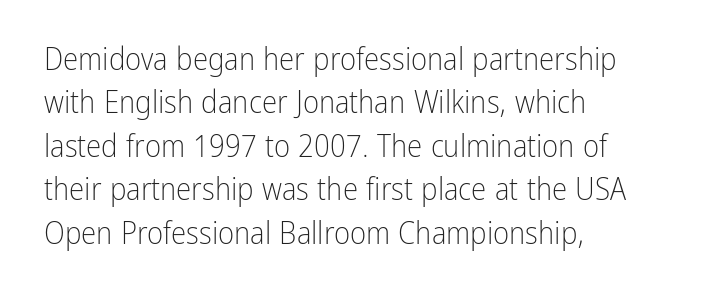
{"serif": "no", "italic": "no", "bold": "no", "weight": "light", "width": "condensed", "stroke_contrast": "low", "x_height": "medium", "monospaced": "no", "underline": "no", "align": "left", "line_spacing": "normal", "line_spacing_ratio": 1.4, "letter_spacing": "normal", "letter_spacing_em": 0.0, "glyph_px": 31}
